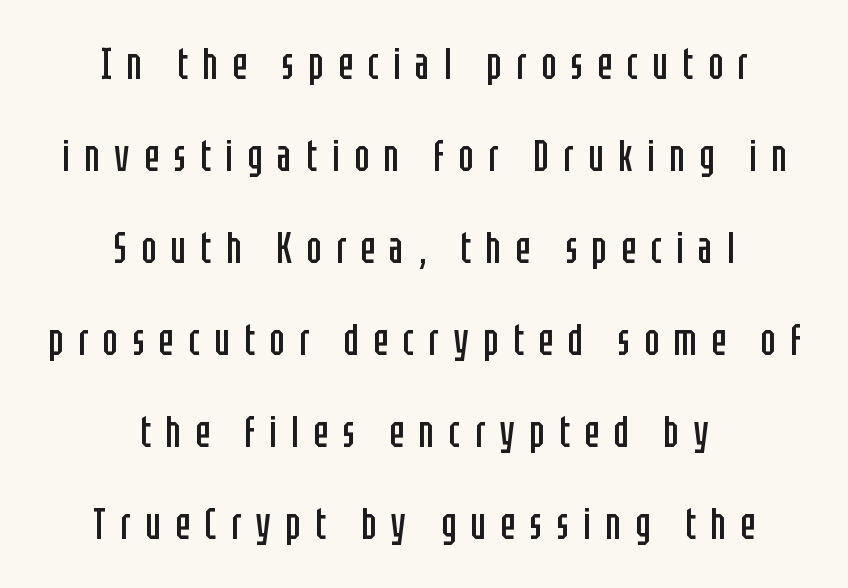
Q: Is the text bold? A: No.
Q: Is the text italic (slanted)? A: No, it is upright.
Q: Is the typeface a serif or a sans-serif typeface? A: Sans-serif.
Q: Is the text underlined? A: No.
Q: How is the paragraph aligned? A: Centered.
Q: Is the spacing between letters normal or unusually wide? A: Unusually wide.
Q: Is the spacing between lines tight, normal or loose? A: Loose.
Q: Width (condensed, normal, or wide)? A: Condensed.
Q: Stroke contrast? A: Low.
Q: x-height? A: Large.
Q: Monospaced? A: No.
